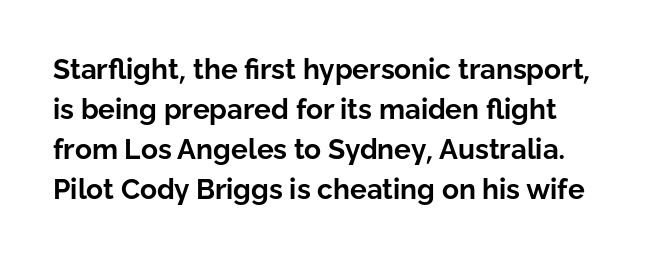
{"serif": "no", "italic": "no", "bold": "yes", "weight": "bold", "width": "normal", "stroke_contrast": "low", "x_height": "medium", "monospaced": "no", "underline": "no", "line_spacing": "normal", "line_spacing_ratio": 1.43, "letter_spacing": "normal", "letter_spacing_em": 0.0, "glyph_px": 28}
